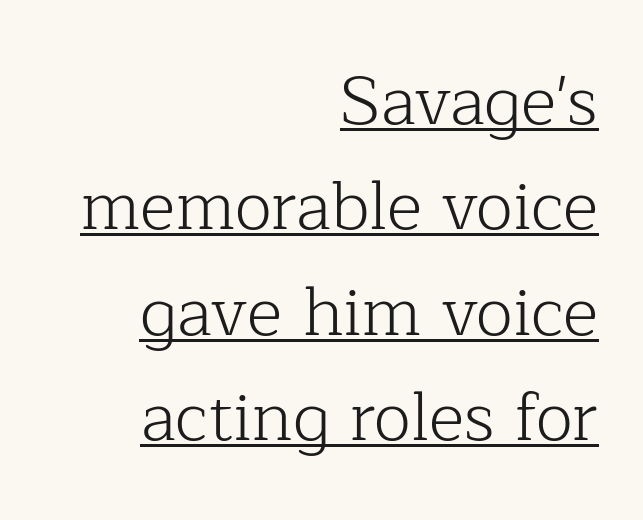
{"serif": "yes", "italic": "no", "bold": "no", "weight": "light", "width": "normal", "stroke_contrast": "low", "x_height": "medium", "monospaced": "no", "underline": "yes", "align": "right", "line_spacing": "normal", "line_spacing_ratio": 1.55, "letter_spacing": "normal", "letter_spacing_em": 0.0, "glyph_px": 68}
